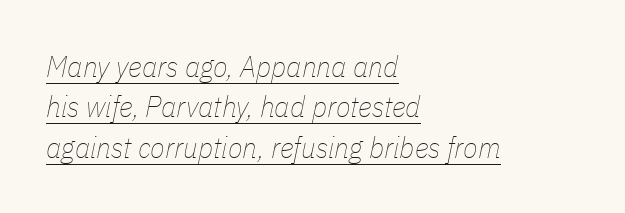
These lines keep a tight, regular rhythm from letter to letter. The passage shown is not bold in any degree. This sample keeps an unexceptional amount of space between lines. Emphasis-style slanted type is in use. One-word summary of the alignment: left. Spacing verdict: proportional, widths tailored to each character.
